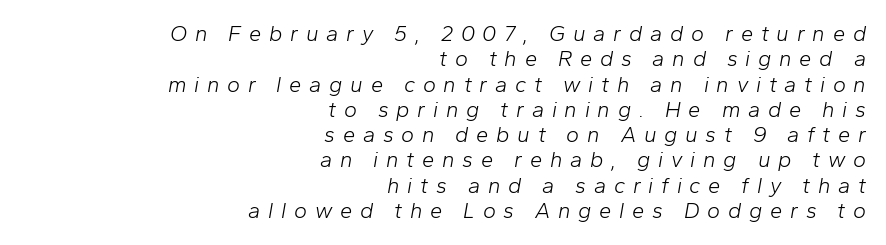
{"italic": "yes", "lean": "right", "slant_degrees": 10, "bold": "no", "underline": "no", "align": "right", "line_spacing": "tight", "line_spacing_ratio": 1.15, "letter_spacing": "wide", "letter_spacing_em": 0.35, "glyph_px": 22}
